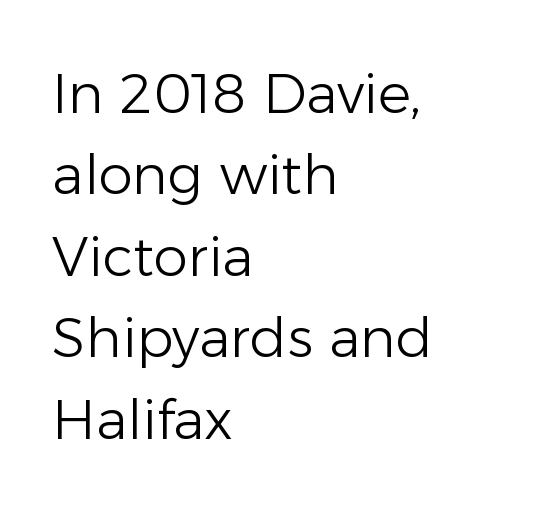
Q: Is the text bold? A: No.
Q: Is the text italic (slanted)? A: No, it is upright.
Q: Is the typeface a serif or a sans-serif typeface? A: Sans-serif.
Q: Is the text underlined? A: No.
Q: How is the paragraph aligned? A: Left-aligned.
Q: Is the spacing between letters normal or unusually wide? A: Normal.
Q: Is the spacing between lines tight, normal or loose? A: Normal.
Q: Width (condensed, normal, or wide)? A: Normal.
Q: Stroke contrast? A: Low.
Q: x-height? A: Medium.
Q: Monospaced? A: No.
